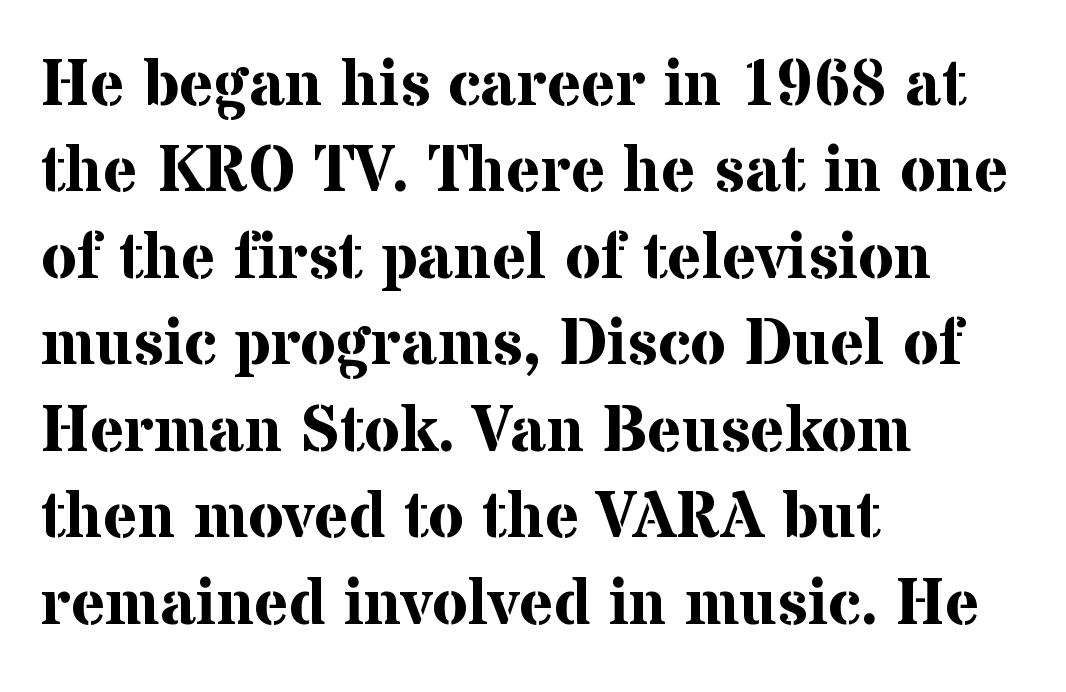
A typesetter would call this proportional, since set widths differ per character. Posture: upright roman. The rendering uses a bold face; every stroke is thick and dark. The baseline area is clear.
